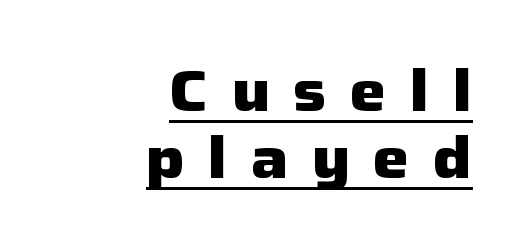
{"serif": "no", "italic": "no", "bold": "yes", "weight": "heavy", "width": "normal", "stroke_contrast": "low", "x_height": "medium", "monospaced": "no", "underline": "yes", "align": "right", "line_spacing_ratio": 1.16, "letter_spacing": "wide", "letter_spacing_em": 0.4, "glyph_px": 58}
